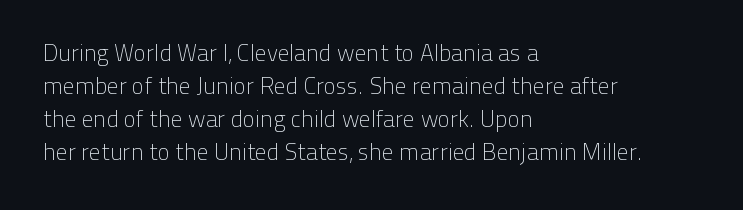
Q: Is the text bold? A: No.
Q: Is the text italic (slanted)? A: No, it is upright.
Q: Is the text underlined? A: No.
Q: How is the paragraph aligned? A: Left-aligned.
Q: Is the spacing between letters normal or unusually wide? A: Normal.
Q: Is the spacing between lines tight, normal or loose? A: Normal.
